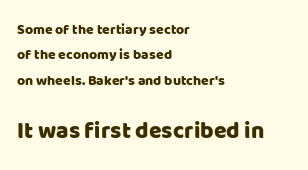
The axis of the letterforms is exactly vertical. The string is rendered with underlining switched off. The block sitting lower on the canvas is the one with enlarged characters. Caption: standard tracking, unaltered.
